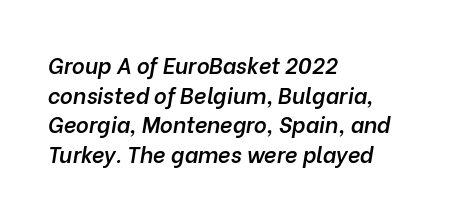
Q: Is the text bold? A: Semi-bold.
Q: Is the text italic (slanted)? A: Yes, it leans right by about 10 degrees.
Q: Is the text underlined? A: No.
Q: How is the paragraph aligned? A: Left-aligned.
Q: Is the spacing between letters normal or unusually wide? A: Normal.
Q: Is the spacing between lines tight, normal or loose? A: Normal.
